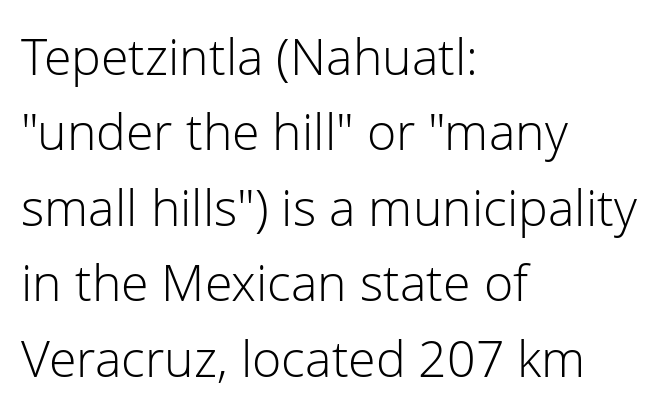
{"serif": "no", "italic": "no", "bold": "no", "weight": "light", "width": "normal", "stroke_contrast": "low", "x_height": "medium", "monospaced": "no", "underline": "no", "align": "left", "line_spacing": "normal", "line_spacing_ratio": 1.51, "letter_spacing": "normal", "letter_spacing_em": 0.0, "glyph_px": 50}
